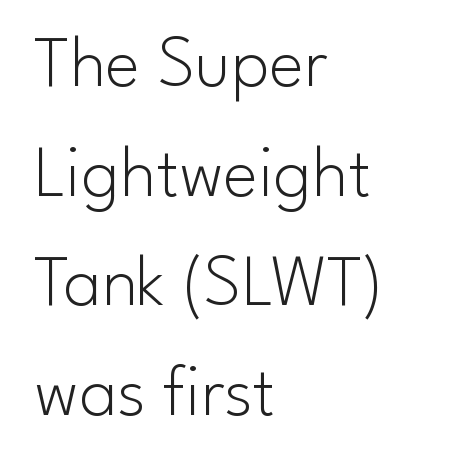
{"serif": "no", "italic": "no", "bold": "no", "weight": "light", "width": "normal", "stroke_contrast": "low", "x_height": "small", "monospaced": "no", "underline": "no", "align": "left", "line_spacing": "normal", "line_spacing_ratio": 1.48, "letter_spacing": "normal", "letter_spacing_em": 0.0, "glyph_px": 74}
